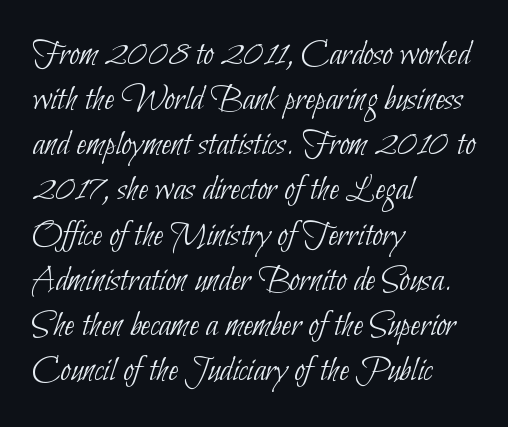
Q: Is the text bold? A: No.
Q: Is the typeface a serif or a sans-serif typeface? A: Sans-serif.
Q: Is the text underlined? A: No.
Q: How is the paragraph aligned? A: Left-aligned.
Q: Is the spacing between letters normal or unusually wide? A: Normal.
Q: Width (condensed, normal, or wide)? A: Condensed.
Q: Stroke contrast? A: Low.
Q: x-height? A: Small.
Q: Monospaced? A: No.
